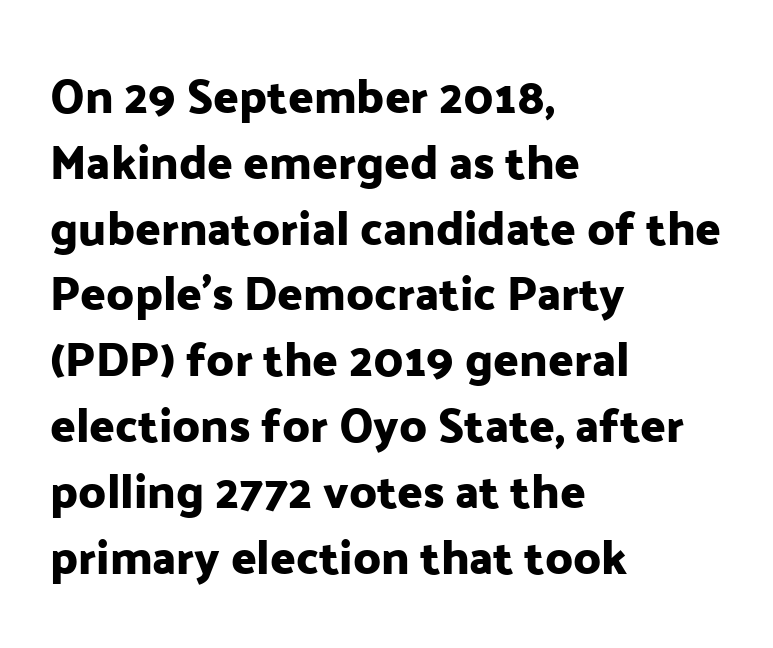
{"serif": "no", "italic": "no", "width": "normal", "stroke_contrast": "low", "x_height": "medium", "monospaced": "no", "underline": "no", "align": "left", "line_spacing": "normal", "line_spacing_ratio": 1.4, "letter_spacing": "normal", "letter_spacing_em": 0.0, "glyph_px": 47}
